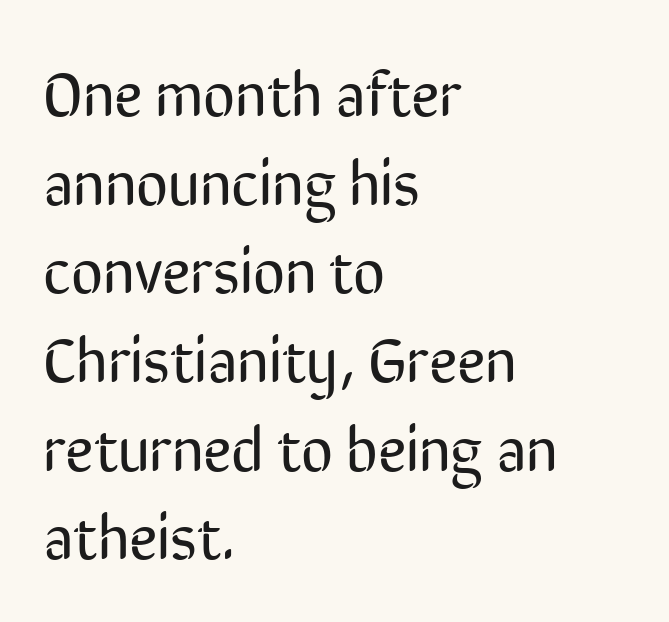
This sample uses an upright cut, with every glyph sitting square on the baseline. The space directly below the letters is spotless. Check where the strokes stop: nothing finishes them off — pure sans. A typesetter would call this proportional, since set widths differ per character. The letters look calm and open, with moderate or lighter stems. Regular leading.
